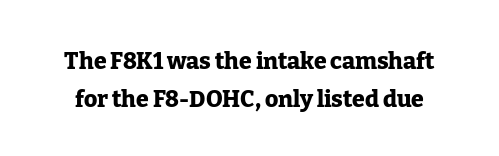
{"italic": "no", "bold": "yes", "underline": "no", "line_spacing": "normal", "line_spacing_ratio": 1.64, "letter_spacing": "normal", "letter_spacing_em": 0.0, "glyph_px": 23}
